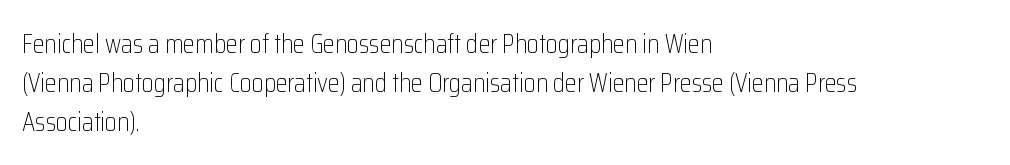
{"italic": "no", "bold": "no", "underline": "no", "align": "left", "line_spacing": "normal", "line_spacing_ratio": 1.44, "letter_spacing": "normal", "letter_spacing_em": 0.0, "glyph_px": 27}
